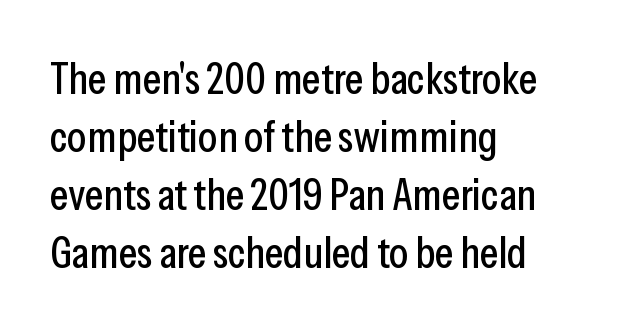
Quick note: underline off. Type style note: lacks serifs. Observe the ordinary spacing: letters are neighbours, not strangers. One-word summary of the alignment: left. Designer's note — italics off, roman on. The face used here is proportionally spaced, like ordinary book or web type.
